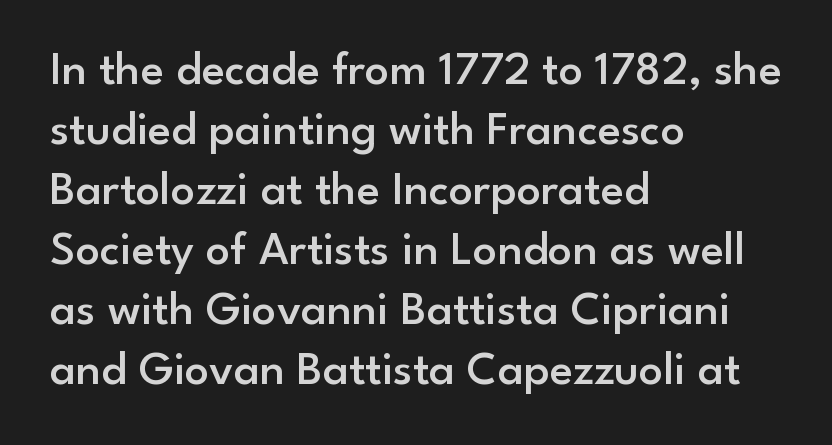
Q: Is the text bold? A: Semi-bold.
Q: Is the text italic (slanted)? A: No, it is upright.
Q: Is the typeface a serif or a sans-serif typeface? A: Sans-serif.
Q: Is the text underlined? A: No.
Q: How is the paragraph aligned? A: Left-aligned.
Q: Is the spacing between letters normal or unusually wide? A: Normal.
Q: Is the spacing between lines tight, normal or loose? A: Normal.
Q: Width (condensed, normal, or wide)? A: Normal.
Q: Stroke contrast? A: Low.
Q: x-height? A: Small.
Q: Monospaced? A: No.
